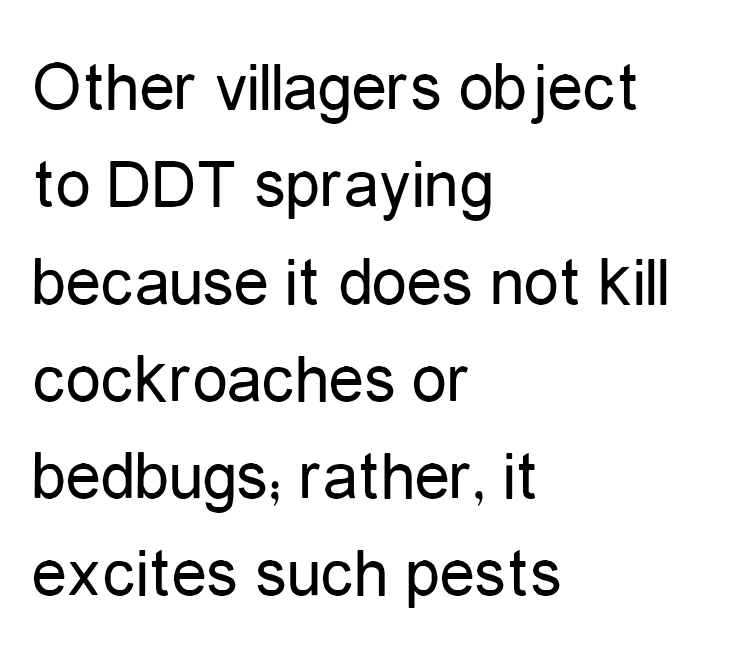
The image shows 70 px regular-weight, condensed sans-serif type, upright; set left-aligned, normal line spacing (1.39x), normal letter spacing, not underlined; low stroke contrast and a medium x-height.
